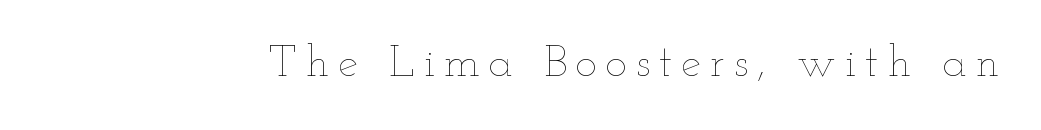
Do the characters align in a grid? No, the font is proportional. The specimen omits any rule beneath the text block's lines. The rendering inserts visible extra space after every character. The face looks like a standard text weight, possibly lighter.
